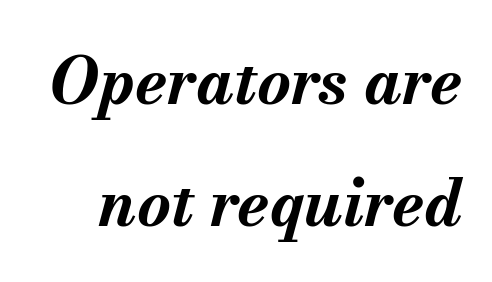
The image shows 65 px bold type, italic (leaning right); set line spacing 1.87x, normal letter spacing, not underlined; medium stroke contrast and a small x-height.
